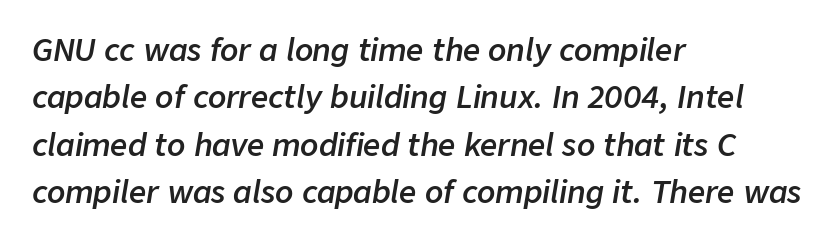
The image shows 30 px semibold type, italic (leaning right); set left-aligned, normal line spacing (1.58x), normal letter spacing, not underlined; low stroke contrast and a medium x-height.
